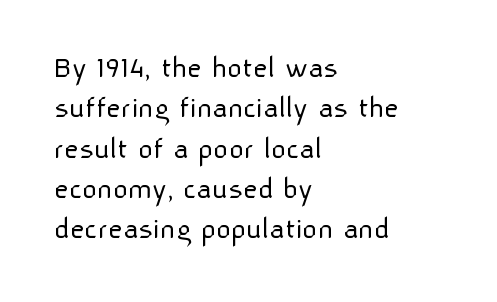
Q: Is the text bold? A: No.
Q: Is the text italic (slanted)? A: No, it is upright.
Q: Is the typeface a serif or a sans-serif typeface? A: Sans-serif.
Q: Is the text underlined? A: No.
Q: How is the paragraph aligned? A: Left-aligned.
Q: Is the spacing between letters normal or unusually wide? A: Normal.
Q: Is the spacing between lines tight, normal or loose? A: Normal.
Q: Width (condensed, normal, or wide)? A: Normal.
Q: Stroke contrast? A: Low.
Q: x-height? A: Medium.
Q: Monospaced? A: No.
